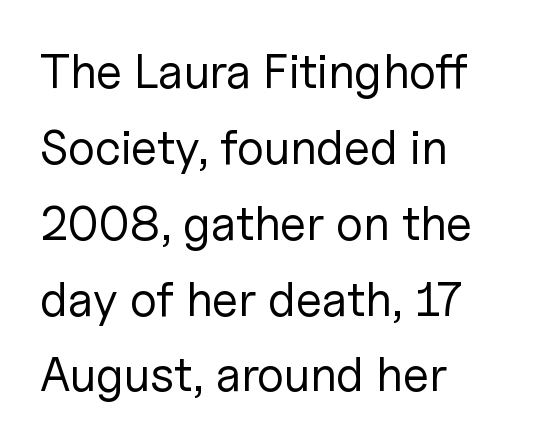
{"serif": "no", "italic": "no", "bold": "no", "weight": "regular", "width": "normal", "stroke_contrast": "low", "x_height": "medium", "monospaced": "no", "underline": "no", "align": "left", "line_spacing": "normal", "line_spacing_ratio": 1.58, "letter_spacing": "normal", "letter_spacing_em": 0.0, "glyph_px": 48}
